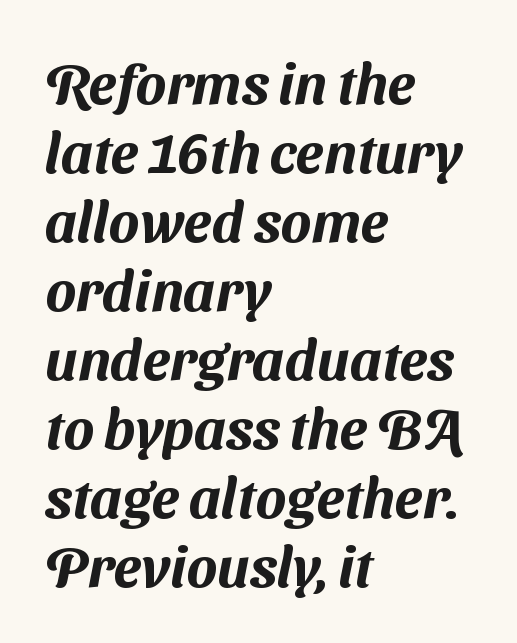
{"serif": "no", "width": "normal", "stroke_contrast": "medium", "x_height": "medium", "monospaced": "no", "underline": "no", "align": "left", "line_spacing_ratio": 1.21, "letter_spacing": "normal", "letter_spacing_em": 0.0, "glyph_px": 57}
